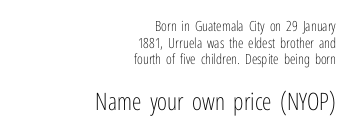
{"italic": "no", "bold": "no", "underline": "no", "align": "right", "line_spacing_ratio": 1.19, "letter_spacing": "normal", "letter_spacing_em": 0.0, "larger_block": "second", "size_ratio": 1.71, "glyph_px": 24}
